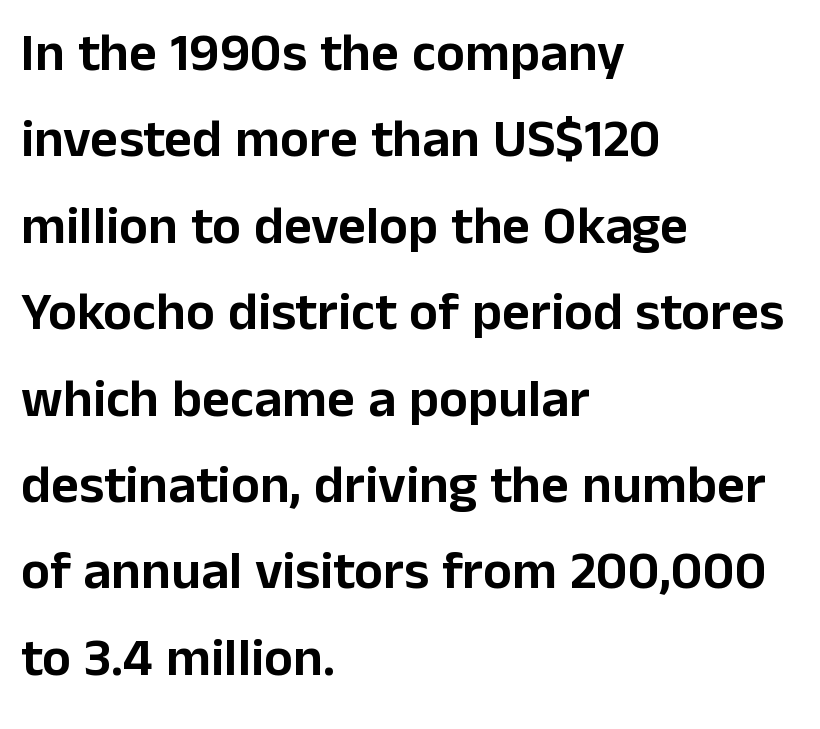
{"serif": "no", "italic": "no", "width": "normal", "stroke_contrast": "low", "x_height": "medium", "monospaced": "no", "underline": "no", "align": "left", "line_spacing": "normal", "line_spacing_ratio": 1.6, "letter_spacing": "normal", "letter_spacing_em": 0.0, "glyph_px": 54}
